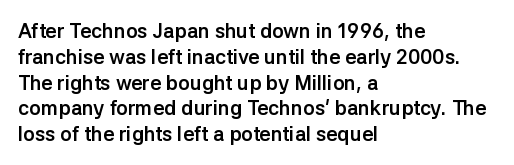
The image shows 20 px bold type, upright; set left-aligned, normal line spacing (1.29x), normal letter spacing, not underlined.
